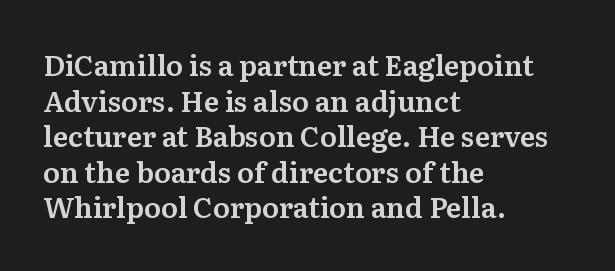
Q: Is the text italic (slanted)? A: No, it is upright.
Q: Is the typeface a serif or a sans-serif typeface? A: Serif.
Q: Is the text underlined? A: No.
Q: How is the paragraph aligned? A: Left-aligned.
Q: Is the spacing between letters normal or unusually wide? A: Normal.
Q: Is the spacing between lines tight, normal or loose? A: Normal.
Q: Width (condensed, normal, or wide)? A: Normal.
Q: Stroke contrast? A: Medium.
Q: x-height? A: Medium.
Q: Monospaced? A: No.
